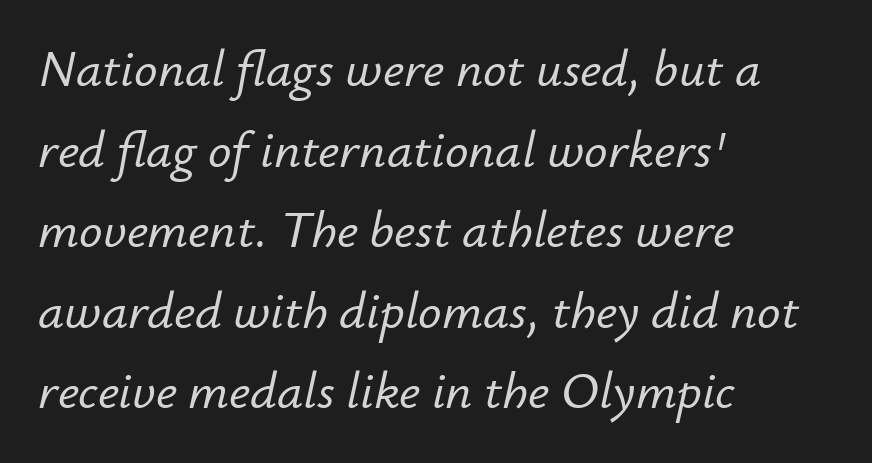
Q: Is the text italic (slanted)? A: Yes, it leans right by about 12 degrees.
Q: Is the text underlined? A: No.
Q: How is the paragraph aligned? A: Left-aligned.
Q: Is the spacing between letters normal or unusually wide? A: Normal.
Q: Is the spacing between lines tight, normal or loose? A: Normal.
Q: Width (condensed, normal, or wide)? A: Normal.
Q: Stroke contrast? A: Low.
Q: x-height? A: Small.
Q: Monospaced? A: No.
